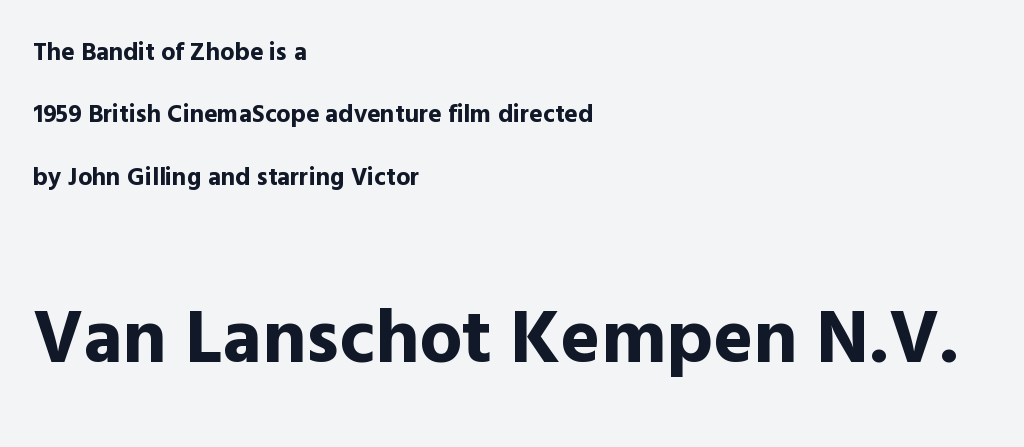
The image shows 76 px bold sans-serif type, upright; set left-aligned, loose line spacing (2.5x), normal letter spacing, not underlined; the second (bottom) block is 3.04x larger; a medium x-height.
